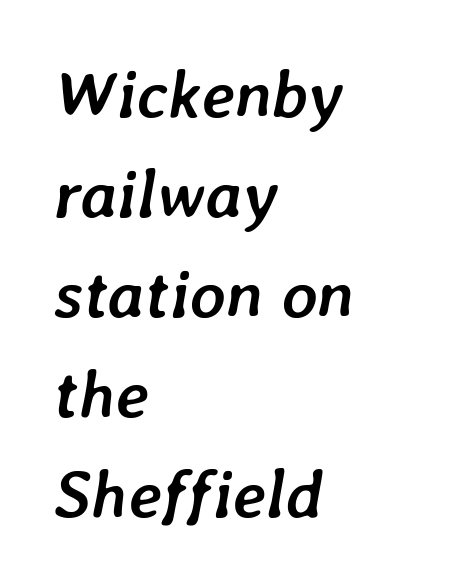
The image shows 68 px semibold type, italic (leaning right); set left-aligned, normal line spacing (1.47x), normal letter spacing, not underlined; low stroke contrast and a medium x-height.
